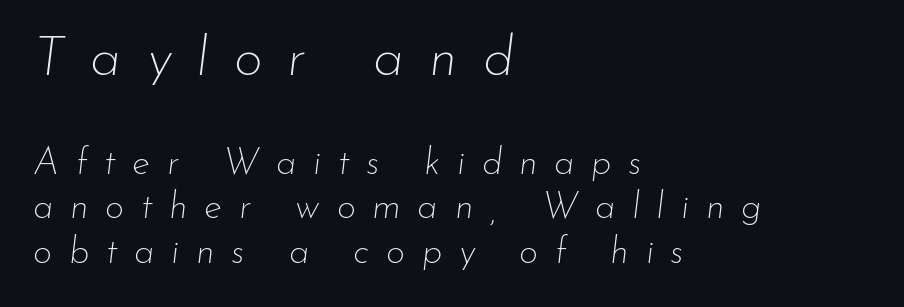
Q: Is the text bold? A: No.
Q: Is the text italic (slanted)? A: Yes, it leans right by about 7 degrees.
Q: Is the text underlined? A: No.
Q: How is the paragraph aligned? A: Left-aligned.
Q: Is the spacing between letters normal or unusually wide? A: Unusually wide.
Q: Which block of text is set in a larger size, the first (top) or the second (bottom)? A: The first (top) one.
Q: Width (condensed, normal, or wide)? A: Normal.
Q: Stroke contrast? A: Low.
Q: x-height? A: Small.
Q: Monospaced? A: No.
